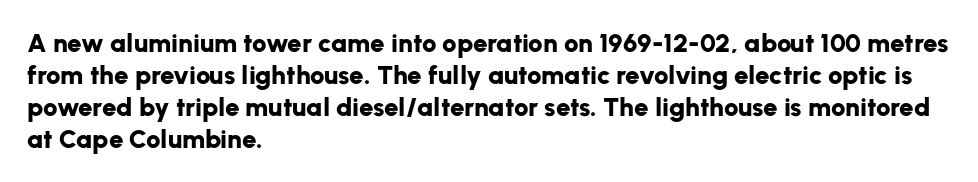
Q: Is the text bold? A: Yes.
Q: Is the text italic (slanted)? A: No, it is upright.
Q: Is the text underlined? A: No.
Q: How is the paragraph aligned? A: Left-aligned.
Q: Is the spacing between letters normal or unusually wide? A: Normal.
